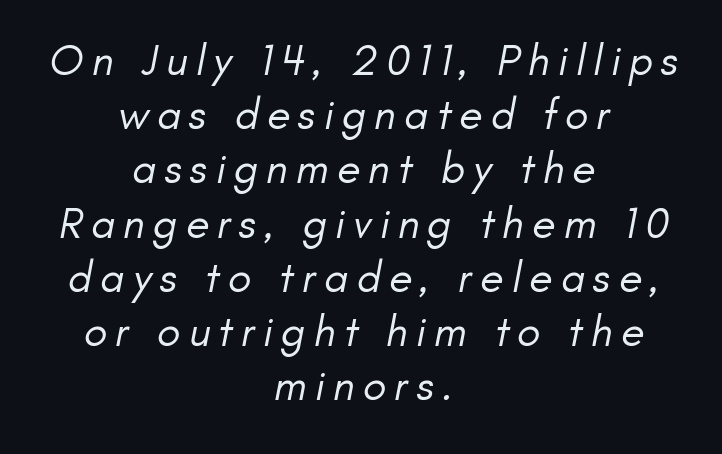
Q: Is the text bold? A: No.
Q: Is the typeface a serif or a sans-serif typeface? A: Sans-serif.
Q: Is the text underlined? A: No.
Q: How is the paragraph aligned? A: Centered.
Q: Is the spacing between lines tight, normal or loose? A: Normal.
Q: Width (condensed, normal, or wide)? A: Normal.
Q: Stroke contrast? A: Low.
Q: x-height? A: Small.
Q: Monospaced? A: No.
